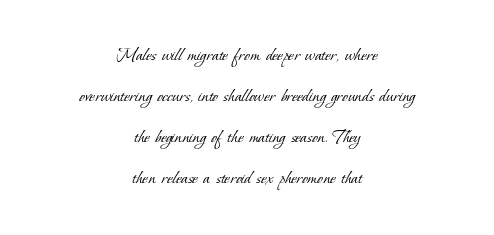
Q: Is the text bold? A: No.
Q: Is the text underlined? A: No.
Q: How is the paragraph aligned? A: Centered.
Q: Is the spacing between letters normal or unusually wide? A: Normal.
Q: Is the spacing between lines tight, normal or loose? A: Loose.
